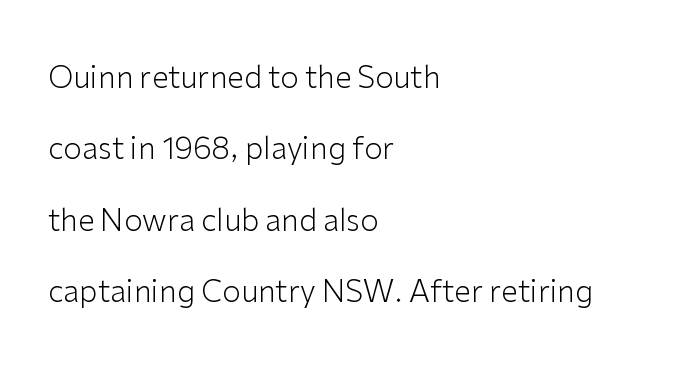
Q: Is the text bold? A: No.
Q: Is the text italic (slanted)? A: No, it is upright.
Q: Is the typeface a serif or a sans-serif typeface? A: Sans-serif.
Q: Is the text underlined? A: No.
Q: How is the paragraph aligned? A: Left-aligned.
Q: Is the spacing between letters normal or unusually wide? A: Normal.
Q: Is the spacing between lines tight, normal or loose? A: Loose.
Q: Width (condensed, normal, or wide)? A: Normal.
Q: Stroke contrast? A: Low.
Q: x-height? A: Medium.
Q: Monospaced? A: No.
